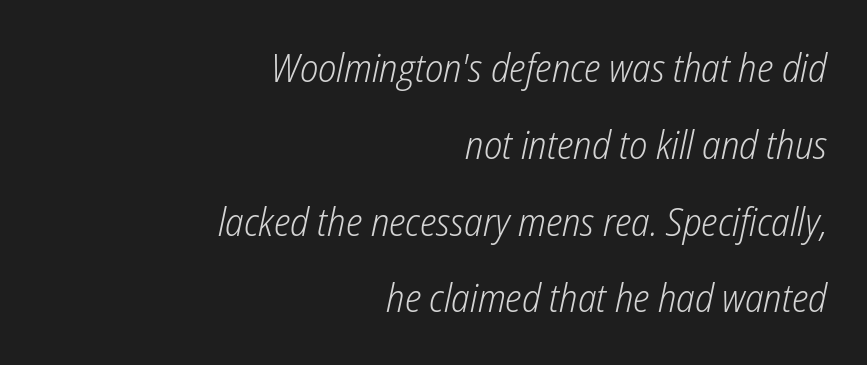
Inter-character spacing is left at the font's built-in metrics. A typesetter would mark this as italic. The setting favours the right margin, as signatures and pull-quotes sometimes do. Nothing heavy about these letters — not bold at all. The rendering uses natural spacing where letterforms have individual widths.
